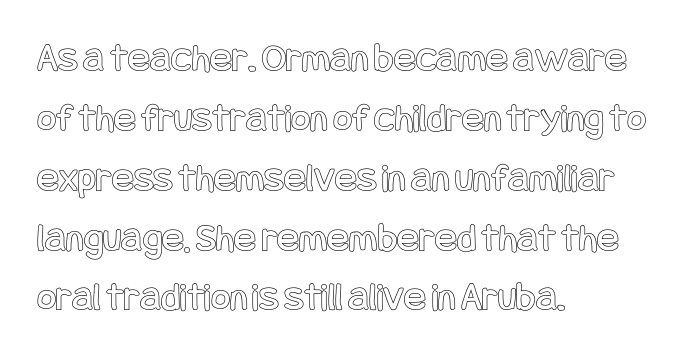
The image shows 41 px condensed type, upright; set left-aligned, normal line spacing (1.46x), normal letter spacing, not underlined; a large x-height.
